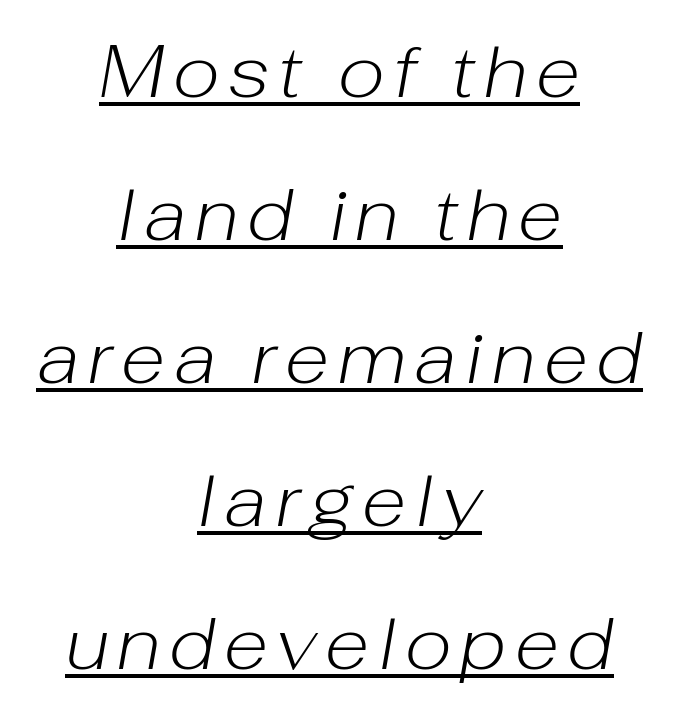
Decoration check: the copy is underlined. Whoever set this chose breathing room over compactness in the vertical rhythm. Quick note: italic. Varying glyph widths throughout — classic text-font behaviour. The typeface has the unassuming heft of standard copy or less. Neither beginnings nor endings align; midpoints do.
